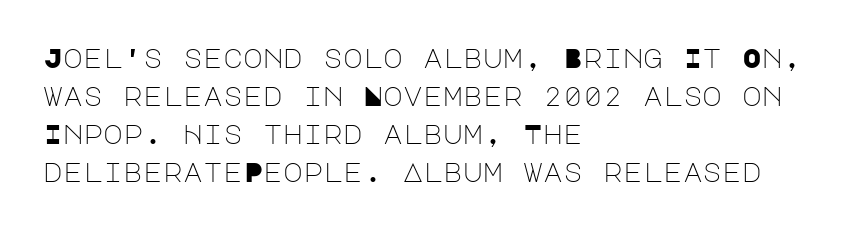
The image shows 27 px text type, upright; set left-aligned, normal line spacing (1.41x), normal letter spacing, not underlined.
